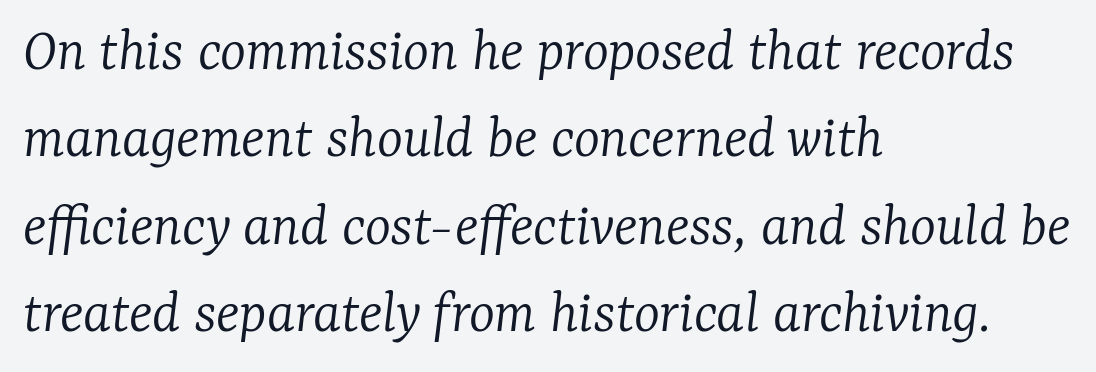
Is this a heavy cut? Hardly; it is regular or lighter. Little horizontal feet cap the strokes, marking this as serif type. The lines in this sample share a left origin and differ only in where they stop. Clear beneath every line of the passage. Would a proofreader flag this as italicized? Yes.
